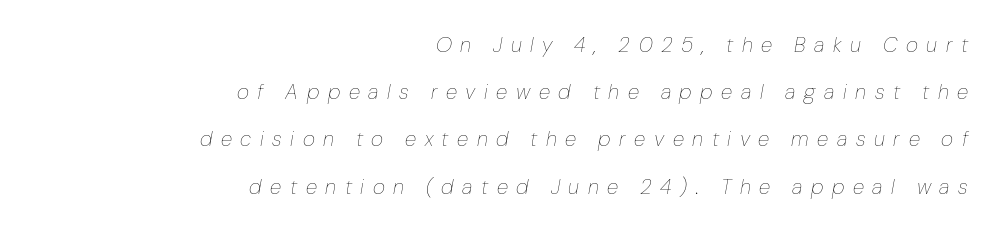
{"italic": "yes", "lean": "right", "slant_degrees": 10, "bold": "no", "underline": "no", "align": "right", "line_spacing": "loose", "line_spacing_ratio": 2.25, "letter_spacing": "wide", "letter_spacing_em": 0.41, "glyph_px": 21}
